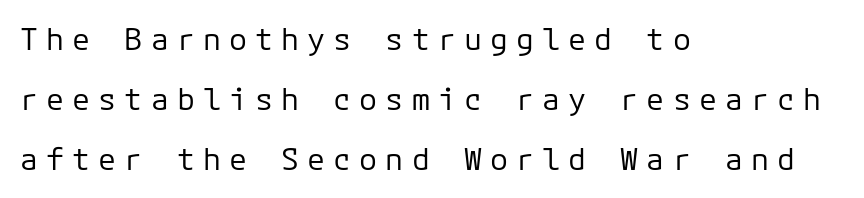
The image shows 30 px regular-weight sans-serif type, upright; set left-aligned, loose line spacing (2.0x), unusually wide letter spacing (+0.27 em), not underlined; low stroke contrast and a medium x-height.
